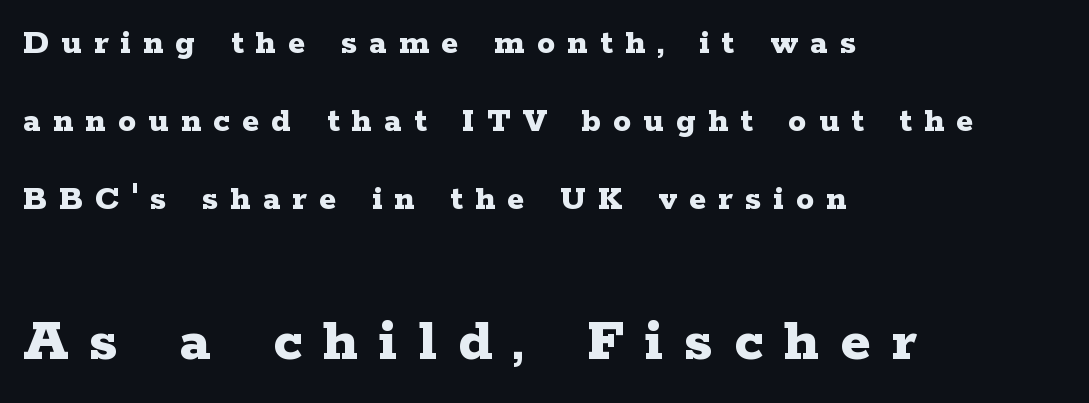
Bold? Absolutely — the strokes are thick and heavy. Are there feet on the stems? There are — it's a serif. Visually, the bottom section dominates because its glyphs are scaled up. Display-style spreading of the glyphs; the letterfit is very open. Character widths vary here, with narrow letters taking less room than wide ones.
